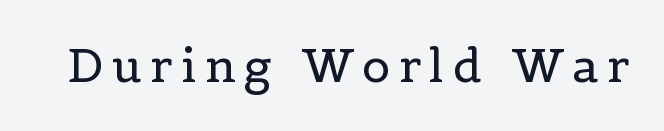
{"serif": "yes", "italic": "no", "bold": "no", "weight": "regular", "width": "normal", "x_height": "medium", "monospaced": "no", "underline": "no", "glyph_px": 47}
